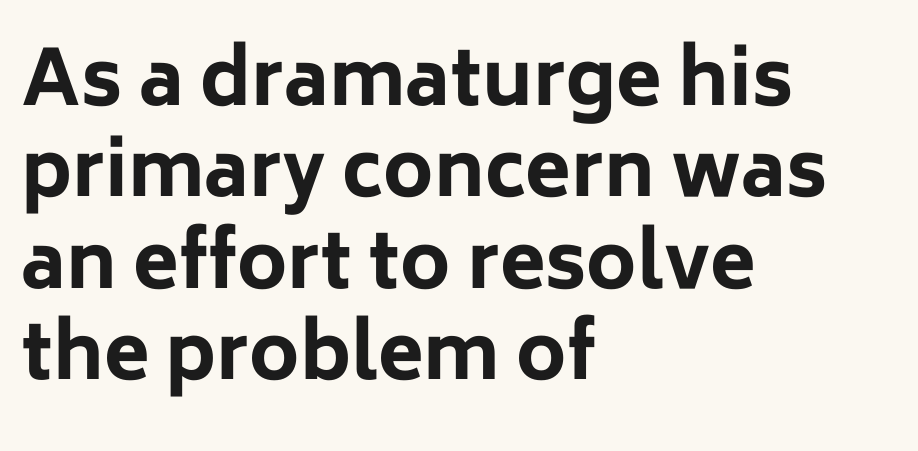
{"serif": "no", "italic": "no", "bold": "yes", "weight": "bold", "width": "normal", "stroke_contrast": "low", "x_height": "medium", "monospaced": "no", "underline": "no", "align": "left", "line_spacing_ratio": 1.22, "letter_spacing": "normal", "letter_spacing_em": 0.0, "glyph_px": 75}
